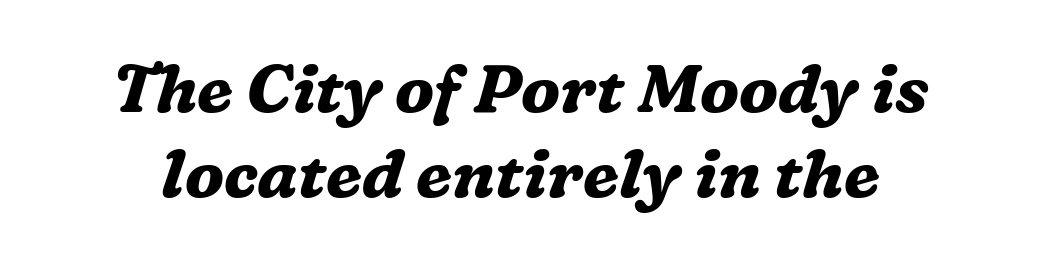
{"serif": "yes", "italic": "yes", "lean": "right", "slant_degrees": 16, "bold": "yes", "weight": "bold", "width": "normal", "stroke_contrast": "medium", "x_height": "medium", "monospaced": "no", "underline": "no", "line_spacing": "normal", "line_spacing_ratio": 1.27, "letter_spacing": "normal", "letter_spacing_em": 0.0, "glyph_px": 67}
